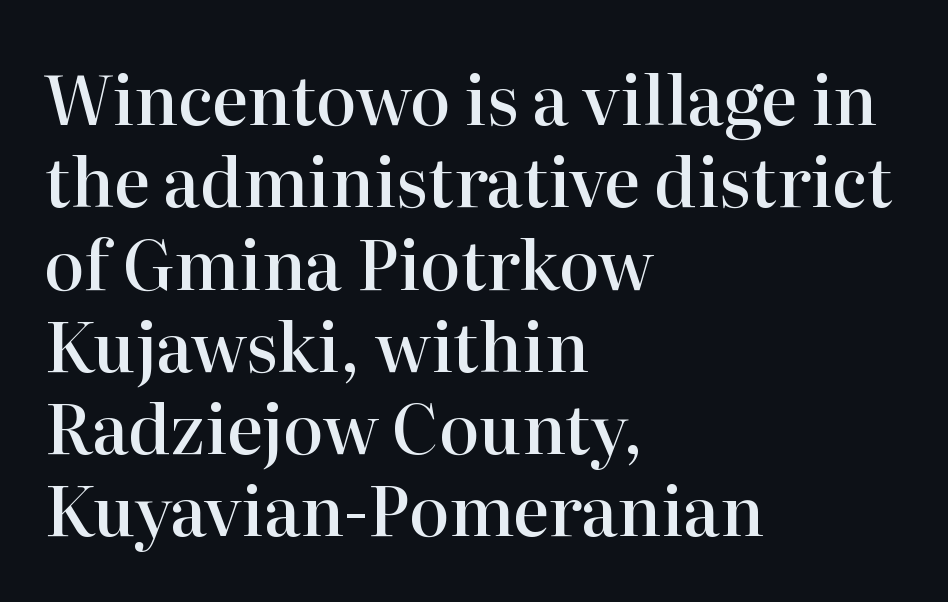
Note the varied advance widths — an 'i' is clearly narrower than an 'm'. Plain, unruled lines of type. Look at the bottom of the vertical strokes: they flare into serifs here. Bold? Not quite — semibold, heavier than regular but stopping short. Style check: upright. These lines are set flush left with a ragged right edge.
